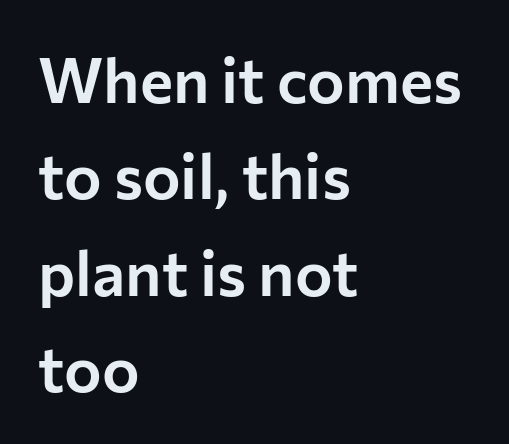
{"serif": "no", "italic": "no", "width": "normal", "stroke_contrast": "low", "x_height": "medium", "monospaced": "no", "underline": "no", "align": "left", "line_spacing": "normal", "line_spacing_ratio": 1.53, "letter_spacing": "normal", "letter_spacing_em": 0.0, "glyph_px": 63}
